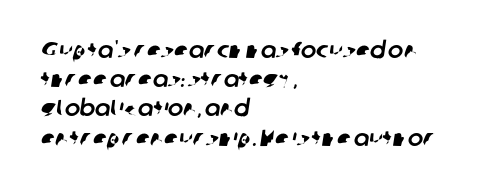
The image shows 23 px text type; set left-aligned, normal line spacing (1.27x), normal letter spacing, not underlined.
